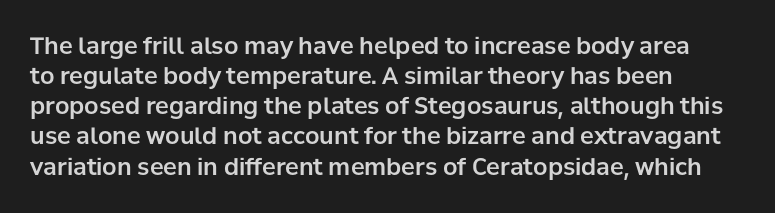
The ragged edge is on the right, which tells us the setting is flush left. What's the leading like? Ordinary, nothing unusual. Posture: straight, roman, zero tilt. The face used here is rendered with its standard letterfit. Letters rest on an invisible, unmarked baseline.
